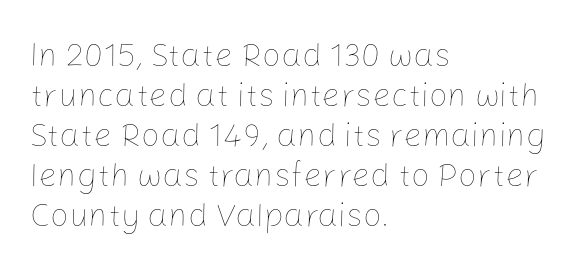
The image shows 33 px thin type, upright; set left-aligned, line spacing 1.21x, normal letter spacing, not underlined; low stroke contrast and a medium x-height.
